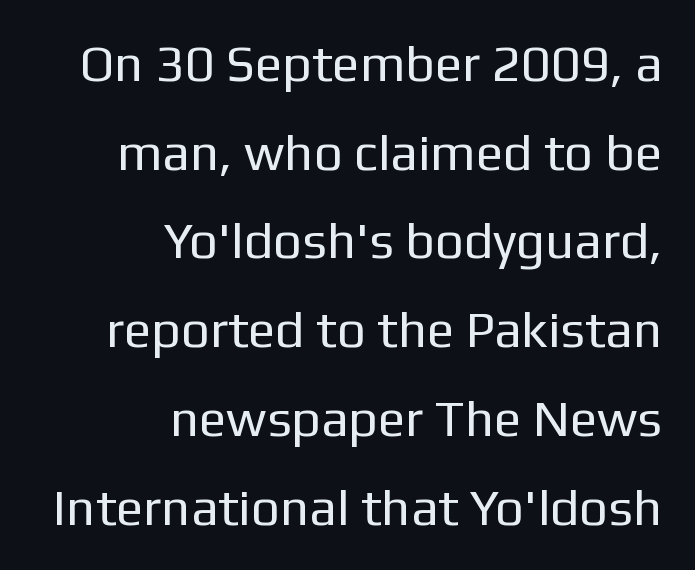
When letters stand straight like this, we call the style roman or upright. Think of a printed novel: that variable character pitch is what you see here. The words here are not underlined. Caption: multi-line text, flush right, ragged left. The rendering shows plain stroke endings on the letterforms — a sans-serif design. Weight: in the light-to-regular range.
